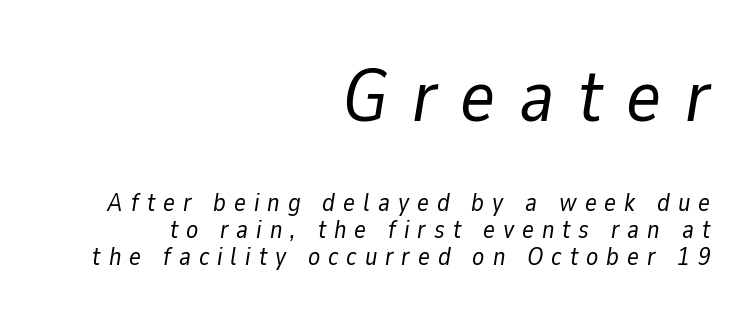
The paragraph shown leans on its right margin. Top chunk: large. Bottom chunk: small. The leading is snug, giving the passage a crowded texture. Compared with ordinary roman type, these characters are visibly tilted. The gap between lines stays unmarked.
